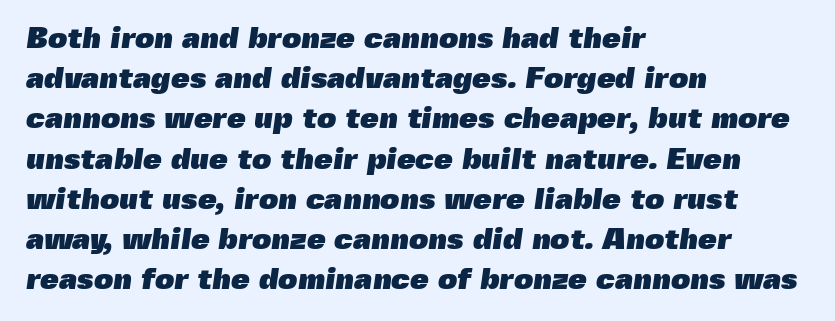
{"serif": "no", "bold": "yes", "weight": "heavy", "width": "normal", "x_height": "medium", "monospaced": "no", "underline": "no", "align": "left", "line_spacing": "normal", "line_spacing_ratio": 1.34, "letter_spacing": "normal", "letter_spacing_em": 0.0, "glyph_px": 30}
